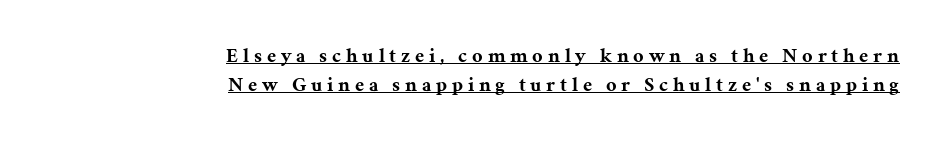
{"italic": "no", "bold": "yes", "underline": "yes", "align": "right", "line_spacing": "normal", "line_spacing_ratio": 1.44, "letter_spacing": "wide", "letter_spacing_em": 0.24, "glyph_px": 20}
